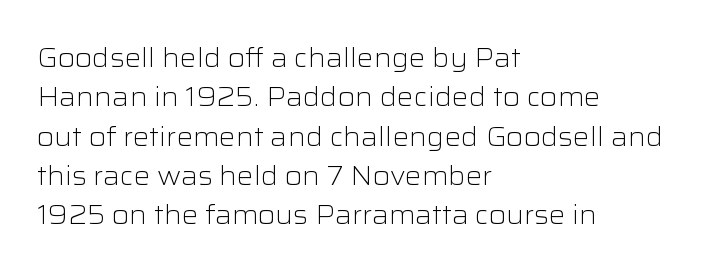
A typesetter would mark this as roman, not italic. Does the leading feel generous? No, just average. The typesetter chose a ragged-right arrangement here. The gaps between neighbouring characters are ordinary and unremarkable. Is this a heavy cut? Hardly; it is regular or lighter. The space directly below the letters is spotless.
